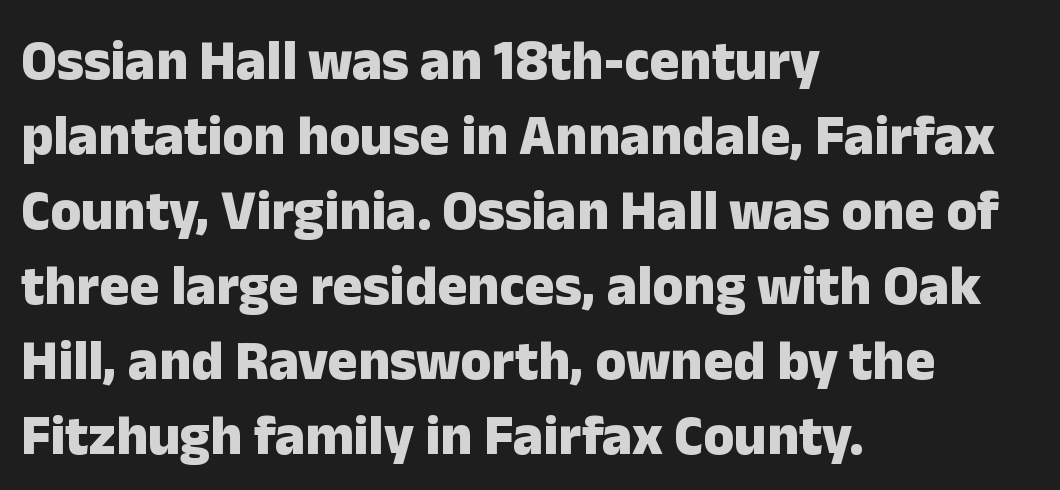
The image shows 56 px heavy sans-serif type, upright; set left-aligned, normal line spacing (1.34x), normal letter spacing, not underlined; low stroke contrast and a medium x-height.
